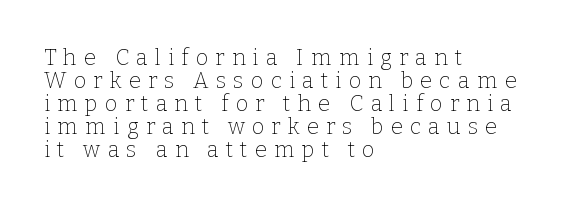
{"italic": "no", "bold": "no", "underline": "no", "align": "left", "line_spacing": "tight", "line_spacing_ratio": 1.04, "letter_spacing": "wide", "letter_spacing_em": 0.32, "glyph_px": 22}
